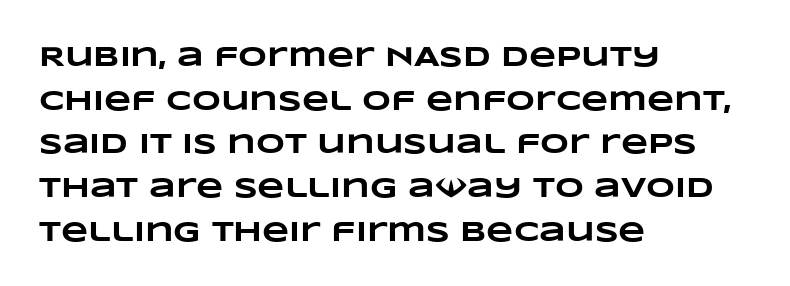
The image shows 28 px heavy, wide type; set left-aligned, normal line spacing (1.56x), normal letter spacing, not underlined; low stroke contrast and a large x-height.
